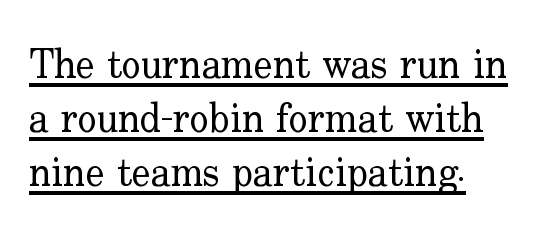
The image shows 40 px regular-weight serif type, upright; set left-aligned, normal line spacing (1.35x), normal letter spacing, underlined; low stroke contrast and a small x-height.
